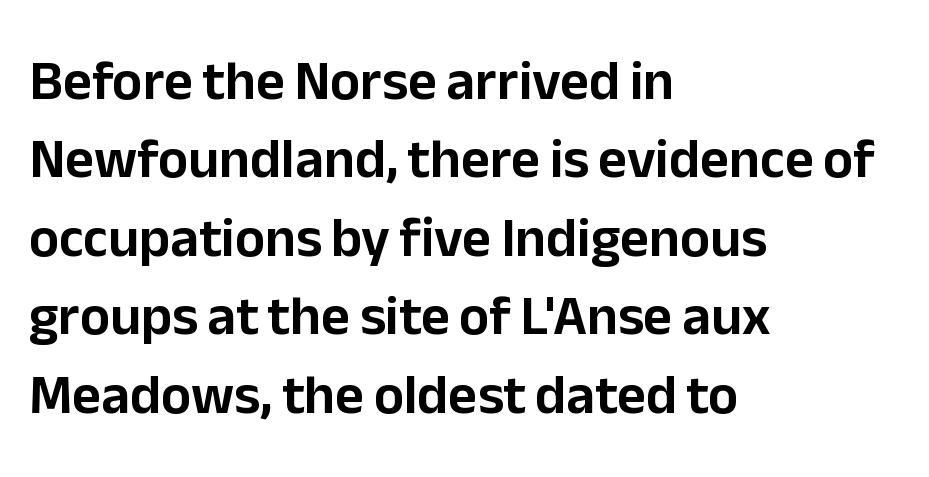
Nope, not italic — everything's standing straight. The foot of each line stays bare and open. Each letter keeps its own natural width here, so spacing adapts to shape. Caption: standard tracking, unaltered.
